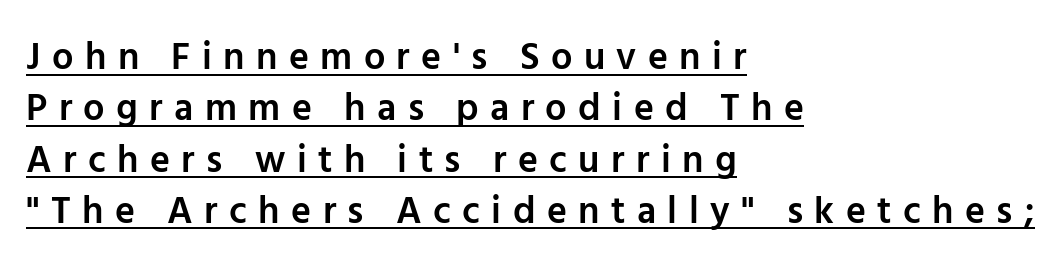
Q: Is the text bold? A: Semi-bold.
Q: Is the text italic (slanted)? A: No, it is upright.
Q: Is the typeface a serif or a sans-serif typeface? A: Sans-serif.
Q: Is the text underlined? A: Yes.
Q: How is the paragraph aligned? A: Left-aligned.
Q: Is the spacing between letters normal or unusually wide? A: Unusually wide.
Q: Is the spacing between lines tight, normal or loose? A: Normal.
Q: Width (condensed, normal, or wide)? A: Normal.
Q: Stroke contrast? A: Low.
Q: x-height? A: Medium.
Q: Monospaced? A: No.
